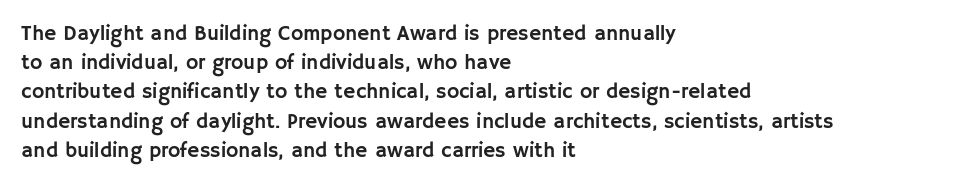
The image shows 21 px text type, upright; set left-aligned, normal line spacing (1.39x), normal letter spacing, not underlined.
